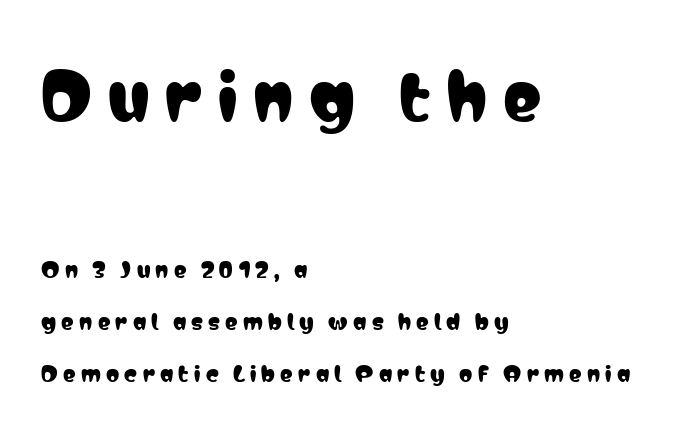
The letters stand straight up with perfectly vertical stems. Note: no serifs on the glyphs. Is the block centered? No — it sits flush against the left margin. What stands out about the letter spacing? Its width — letters are far apart. Honestly, there is no underline to notice here at all.
